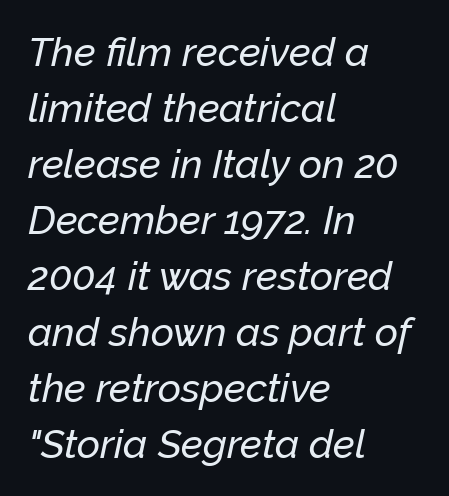
The image shows 40 px text type, italic (leaning right); set left-aligned, normal line spacing (1.4x), normal letter spacing, not underlined; low stroke contrast and a medium x-height.
